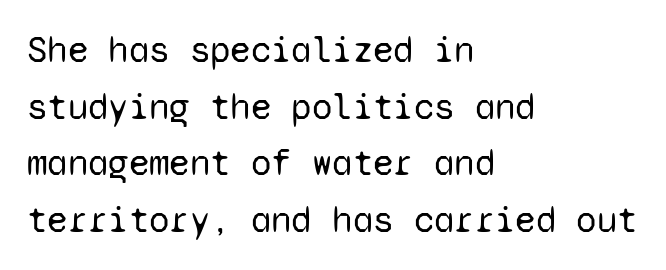
{"serif": "no", "italic": "no", "bold": "no", "weight": "regular", "width": "normal", "stroke_contrast": "low", "x_height": "medium", "monospaced": "yes", "underline": "no", "align": "left", "line_spacing": "normal", "line_spacing_ratio": 1.53, "letter_spacing": "normal", "letter_spacing_em": 0.0, "glyph_px": 37}
